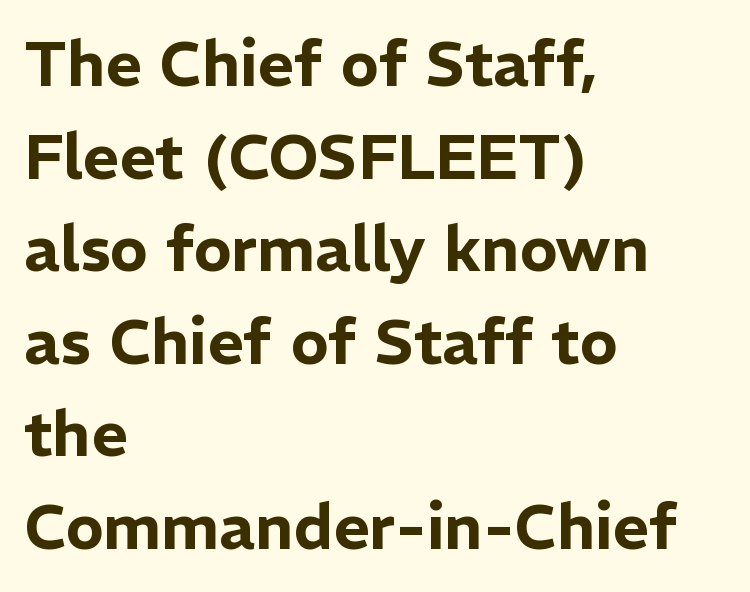
Q: Is the text italic (slanted)? A: No, it is upright.
Q: Is the typeface a serif or a sans-serif typeface? A: Sans-serif.
Q: Is the text underlined? A: No.
Q: How is the paragraph aligned? A: Left-aligned.
Q: Is the spacing between letters normal or unusually wide? A: Normal.
Q: Is the spacing between lines tight, normal or loose? A: Normal.
Q: Width (condensed, normal, or wide)? A: Normal.
Q: Stroke contrast? A: Low.
Q: x-height? A: Medium.
Q: Monospaced? A: No.
